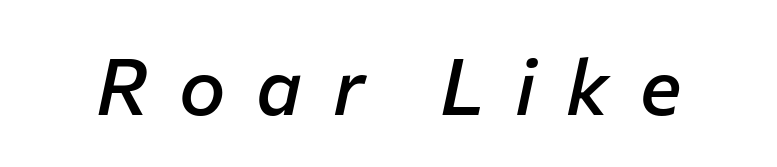
Q: Is the text bold? A: Semi-bold.
Q: Is the text italic (slanted)? A: Yes, it leans right by about 12 degrees.
Q: Is the text underlined? A: No.
Q: Is the spacing between letters normal or unusually wide? A: Unusually wide.
Q: Width (condensed, normal, or wide)? A: Normal.
Q: Stroke contrast? A: Low.
Q: x-height? A: Medium.
Q: Monospaced? A: No.
